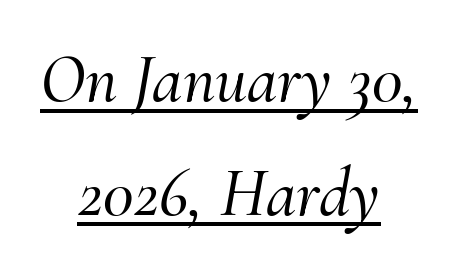
Beneath each row of characters lies a ruled line. These lines were composed using italics. Reading down the block, each line starts at a different indent, mirrored at its end. Honestly, the row spacing looks completely unremarkable. Is this a sans? No — the strokes have serifs. Inter-character spacing is left at the font's built-in metrics.
